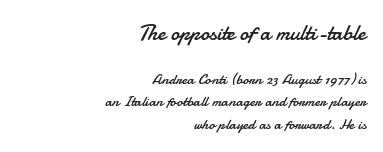
The letters look calm and open, with moderate or lighter stems. Compared with a flush-left layout, this one pins lines to the opposite, right side. These lines sit exactly where default settings would place them. Decoration check: the copy has no underline.
